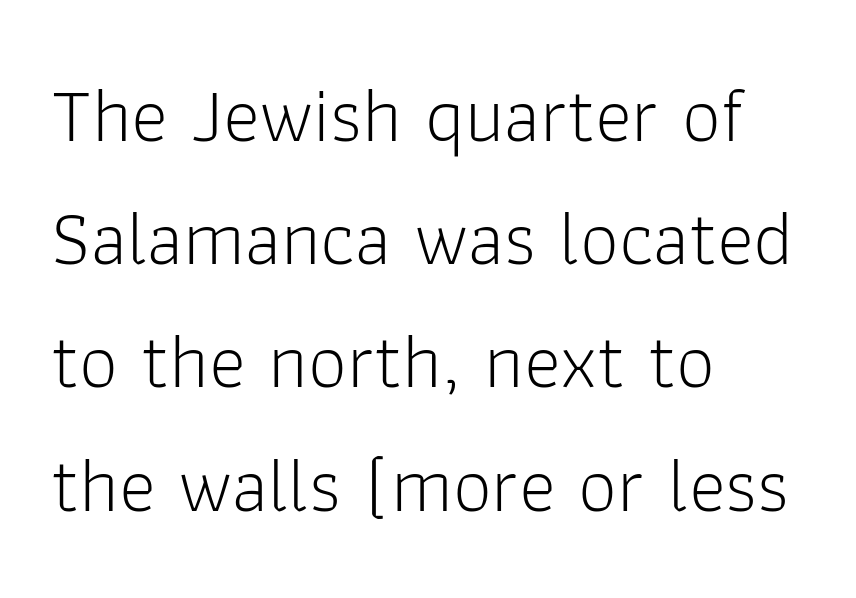
The image shows 78 px light sans-serif type, upright; set left-aligned, normal line spacing (1.58x), normal letter spacing, not underlined; low stroke contrast and a medium x-height.
